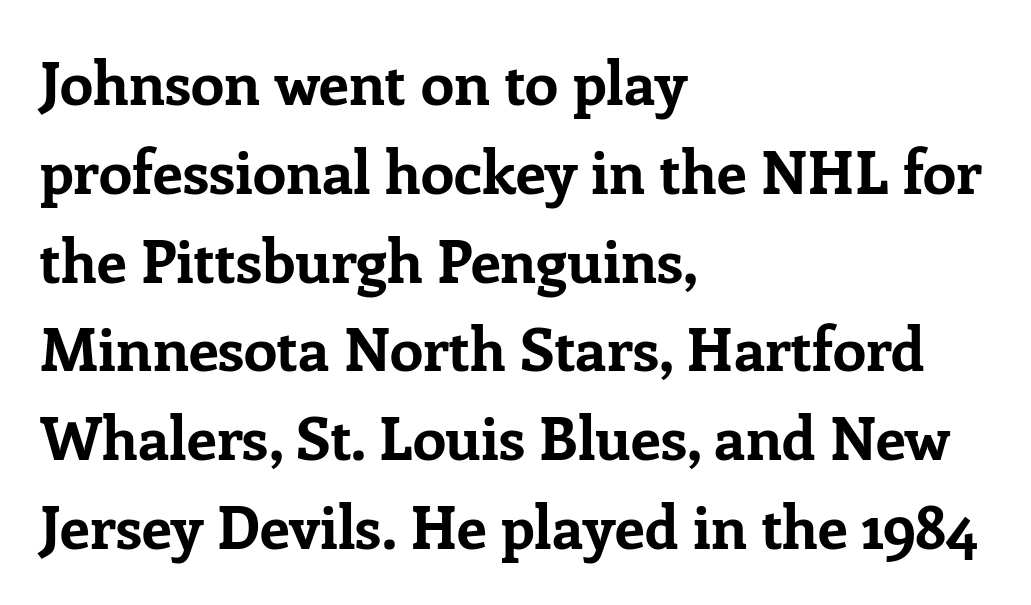
The image shows 60 px bold serif type, upright; set left-aligned, normal line spacing (1.48x), normal letter spacing, not underlined; low stroke contrast and a medium x-height.
